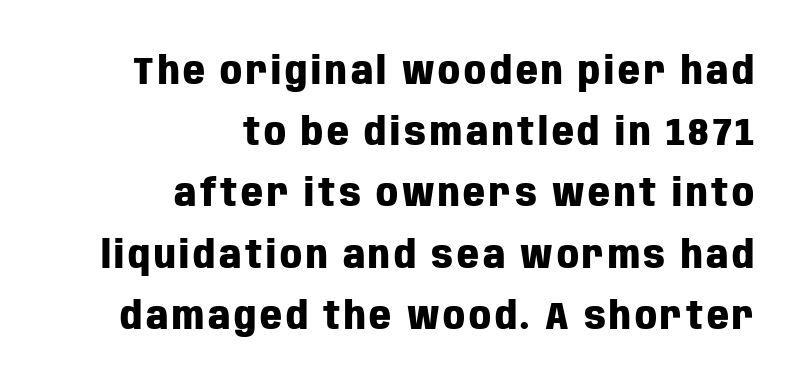
Posture: straight, roman, zero tilt. Are there feet on the stems? There aren't — it's a sans. Stroke thickness is high; the sample reads as a true bold. The face used here is proportionally spaced, like ordinary book or web type.
